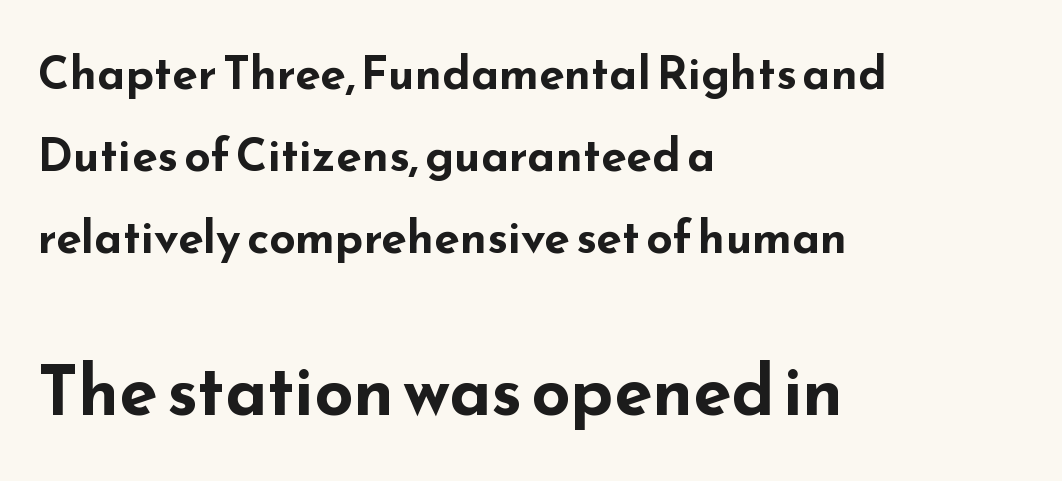
The rendering uses a bold face; every stroke is thick and dark. The text block is weighted toward the left margin, trailing off unevenly rightward. Students, note that the glyphs here touch the page at normal intervals. Reading top to bottom, the characters get bigger at the block break. Typographically, this falls in the sans-serif category. Each letter keeps its own natural width here, so spacing adapts to shape.
